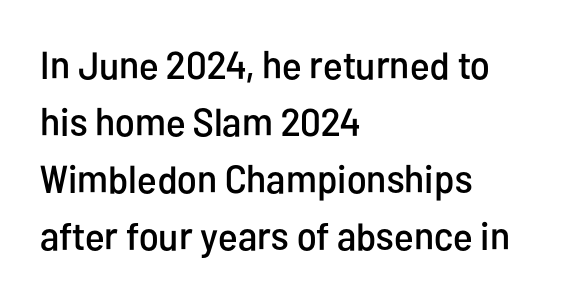
The image shows 39 px condensed sans-serif type, upright; set left-aligned, normal line spacing (1.46x), normal letter spacing, not underlined; low stroke contrast and a medium x-height.
